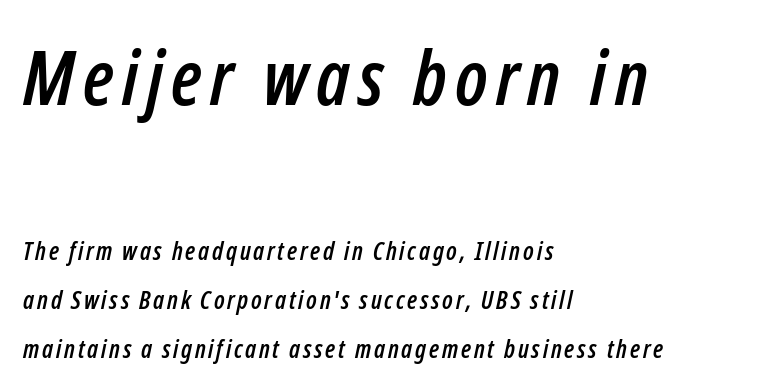
Type without underlining. These lines are set flush left with a ragged right edge. The passage shown is typed in a proportional face where columns would drift. The upper block of text is set noticeably larger than the block beneath it. These lines were composed using italics.
